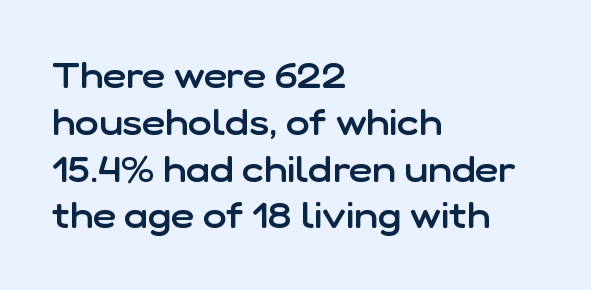
{"serif": "no", "italic": "no", "bold": "semi", "weight": "semibold", "width": "normal", "stroke_contrast": "low", "x_height": "medium", "monospaced": "no", "underline": "no", "align": "left", "line_spacing": "normal", "line_spacing_ratio": 1.3, "letter_spacing": "normal", "letter_spacing_em": 0.0, "glyph_px": 36}
